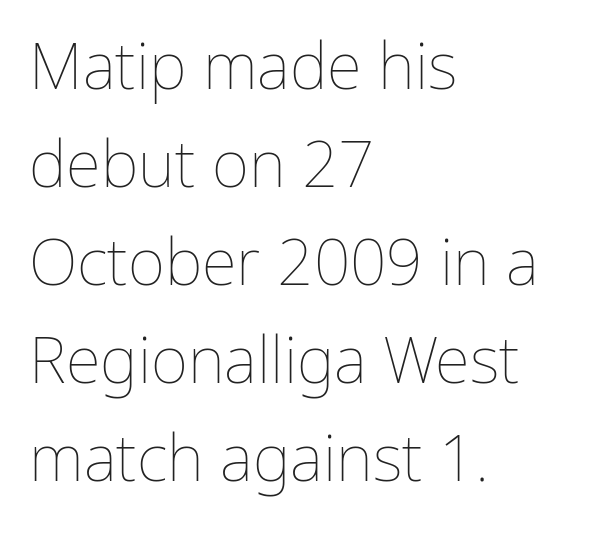
Stems here are at most as thick as an everyday book face. In terms of posture, this sample is upright. Each letter keeps its own natural width here, so spacing adapts to shape. The lines sit at an ordinary, default distance from one another.
